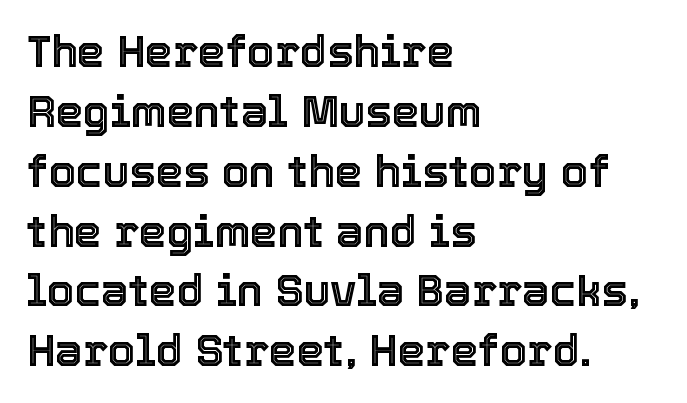
Q: Is the text italic (slanted)? A: No, it is upright.
Q: Is the text underlined? A: No.
Q: How is the paragraph aligned? A: Left-aligned.
Q: Is the spacing between letters normal or unusually wide? A: Normal.
Q: Is the spacing between lines tight, normal or loose? A: Normal.
Q: Width (condensed, normal, or wide)? A: Normal.
Q: x-height? A: Medium.
Q: Monospaced? A: No.
